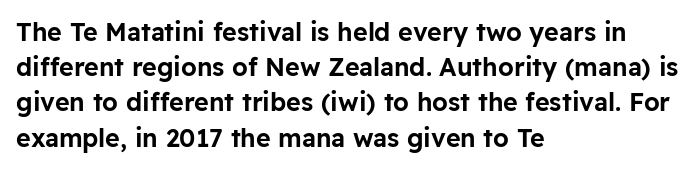
The image shows 25 px text type, upright; set left-aligned, normal line spacing (1.41x), normal letter spacing, not underlined.
